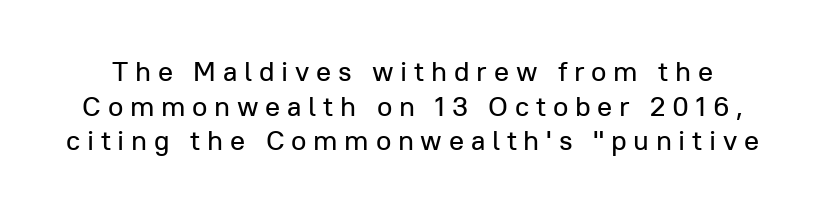
Q: Is the text italic (slanted)? A: No, it is upright.
Q: Is the typeface a serif or a sans-serif typeface? A: Sans-serif.
Q: Is the text underlined? A: No.
Q: Is the spacing between letters normal or unusually wide? A: Unusually wide.
Q: Width (condensed, normal, or wide)? A: Normal.
Q: Stroke contrast? A: Low.
Q: x-height? A: Medium.
Q: Monospaced? A: No.
